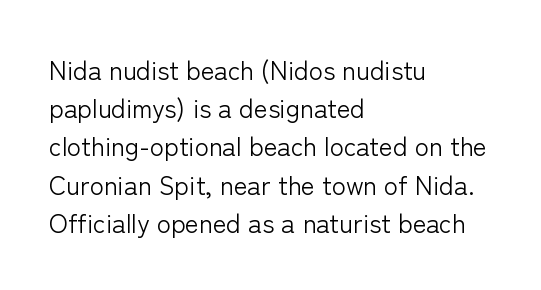
{"italic": "no", "bold": "no", "underline": "no", "align": "left", "line_spacing": "normal", "line_spacing_ratio": 1.47, "letter_spacing": "normal", "letter_spacing_em": 0.0, "glyph_px": 26}
